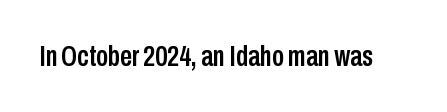
Is the letter spacing exaggerated? No — it looks like the ordinary default. Lines of text with bare space underneath. A typesetter would label this face a sans. Varying glyph widths throughout — classic text-font behaviour. Tall strokes in this sample are plumb rather than angled.
